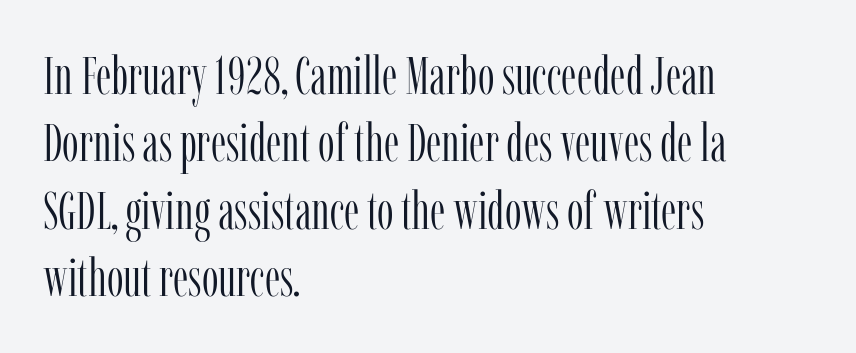
{"serif": "yes", "italic": "no", "bold": "no", "weight": "light", "width": "condensed", "stroke_contrast": "low", "x_height": "medium", "monospaced": "no", "underline": "no", "align": "left", "line_spacing": "normal", "line_spacing_ratio": 1.27, "letter_spacing": "normal", "letter_spacing_em": 0.0, "glyph_px": 53}
